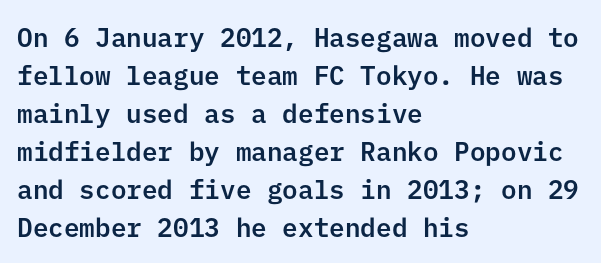
{"italic": "no", "underline": "no", "align": "left", "line_spacing": "normal", "line_spacing_ratio": 1.46, "letter_spacing": "normal", "letter_spacing_em": 0.0, "glyph_px": 26}
